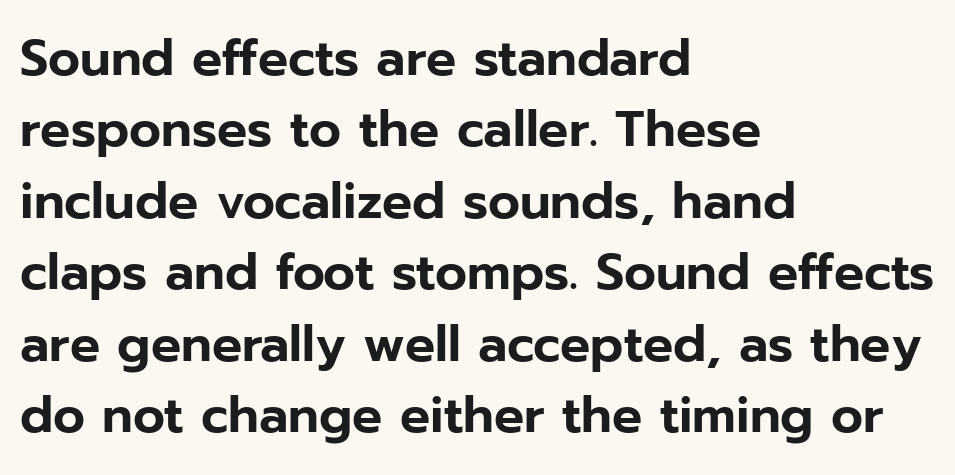
This is sans-serif lettering, the kind often seen on screens and signage. A student would call this left alignment; a typographer would say flush left, rag right. Between one letter and the next there's only the usual sliver of space. The letters advance in unequal steps, a hallmark of proportional type.
